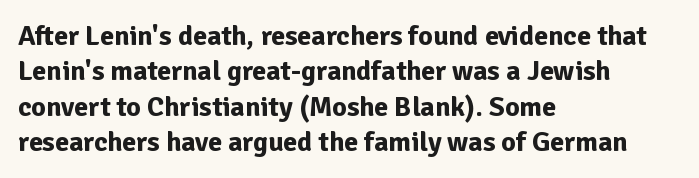
Q: Is the text bold? A: Yes.
Q: Is the text italic (slanted)? A: No, it is upright.
Q: Is the typeface a serif or a sans-serif typeface? A: Sans-serif.
Q: Is the text underlined? A: No.
Q: How is the paragraph aligned? A: Left-aligned.
Q: Is the spacing between letters normal or unusually wide? A: Normal.
Q: Is the spacing between lines tight, normal or loose? A: Normal.
Q: Width (condensed, normal, or wide)? A: Normal.
Q: Stroke contrast? A: Low.
Q: x-height? A: Medium.
Q: Monospaced? A: No.
